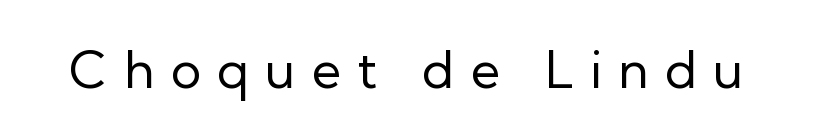
The image shows 51 px regular-weight sans-serif type, upright; set unusually wide letter spacing (+0.32 em), not underlined; low stroke contrast and a medium x-height.
